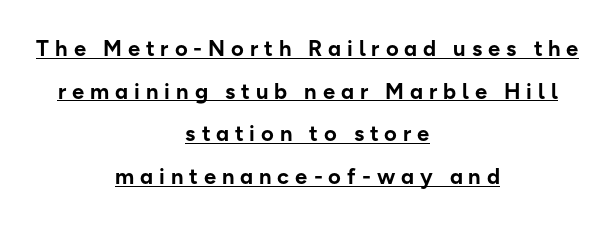
{"italic": "no", "bold": "yes", "underline": "yes", "align": "center", "line_spacing": "loose", "line_spacing_ratio": 1.94, "letter_spacing": "wide", "letter_spacing_em": 0.27, "glyph_px": 22}
